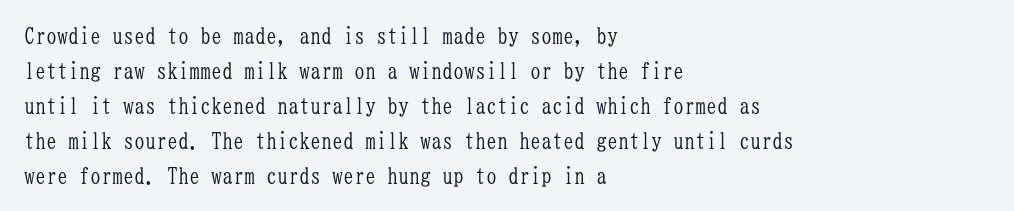
Q: Is the text bold? A: No.
Q: Is the text italic (slanted)? A: No, it is upright.
Q: Is the text underlined? A: No.
Q: How is the paragraph aligned? A: Left-aligned.
Q: Is the spacing between letters normal or unusually wide? A: Normal.
Q: Is the spacing between lines tight, normal or loose? A: Normal.
